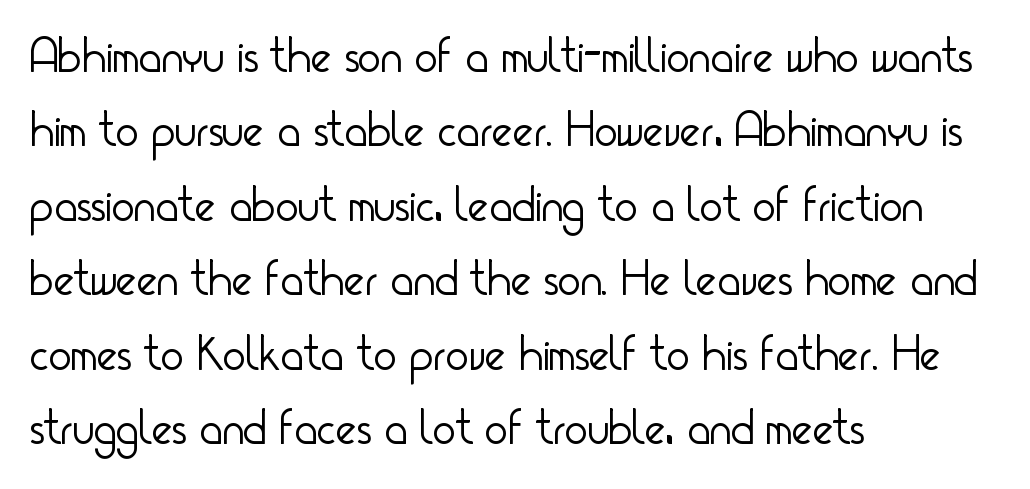
{"serif": "no", "italic": "no", "bold": "no", "weight": "light", "width": "condensed", "stroke_contrast": "low", "x_height": "small", "monospaced": "no", "underline": "no", "align": "left", "line_spacing": "normal", "line_spacing_ratio": 1.52, "letter_spacing": "normal", "letter_spacing_em": 0.0, "glyph_px": 49}
